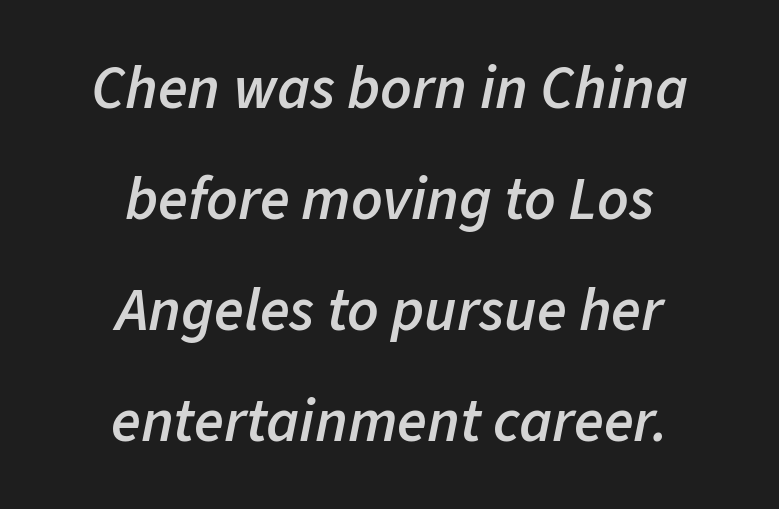
Q: Is the text bold? A: Semi-bold.
Q: Is the text italic (slanted)? A: Yes, it leans right by about 11 degrees.
Q: Is the text underlined? A: No.
Q: How is the paragraph aligned? A: Centered.
Q: Is the spacing between letters normal or unusually wide? A: Normal.
Q: Width (condensed, normal, or wide)? A: Normal.
Q: Stroke contrast? A: Low.
Q: x-height? A: Medium.
Q: Monospaced? A: No.
